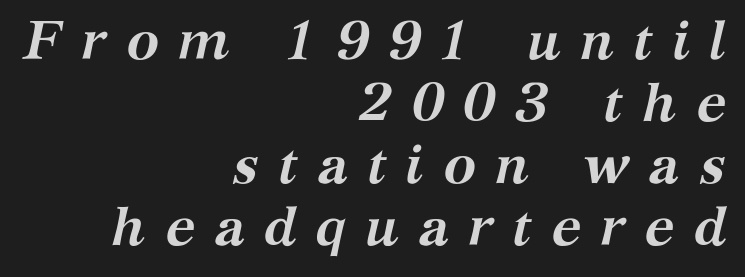
Q: Is the text bold? A: Yes.
Q: Is the text italic (slanted)? A: Yes, it leans right by about 12 degrees.
Q: Is the typeface a serif or a sans-serif typeface? A: Serif.
Q: Is the text underlined? A: No.
Q: How is the paragraph aligned? A: Right-aligned.
Q: Is the spacing between letters normal or unusually wide? A: Unusually wide.
Q: Is the spacing between lines tight, normal or loose? A: Tight.
Q: Width (condensed, normal, or wide)? A: Normal.
Q: Stroke contrast? A: Medium.
Q: x-height? A: Medium.
Q: Monospaced? A: No.
